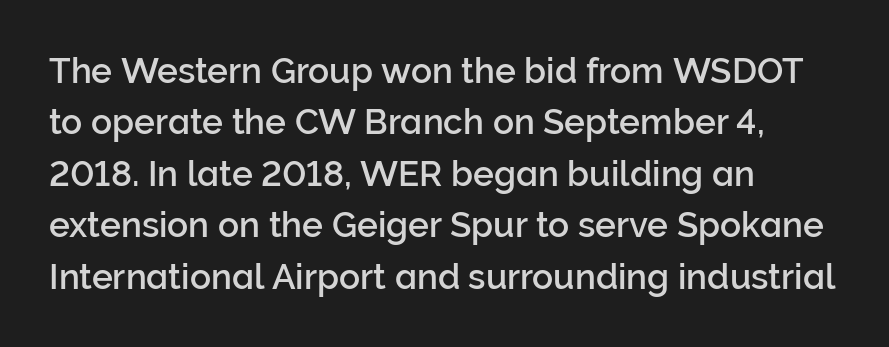
{"serif": "no", "italic": "no", "width": "normal", "stroke_contrast": "low", "x_height": "medium", "monospaced": "no", "underline": "no", "align": "left", "line_spacing": "normal", "line_spacing_ratio": 1.47, "letter_spacing": "normal", "letter_spacing_em": 0.0, "glyph_px": 35}
